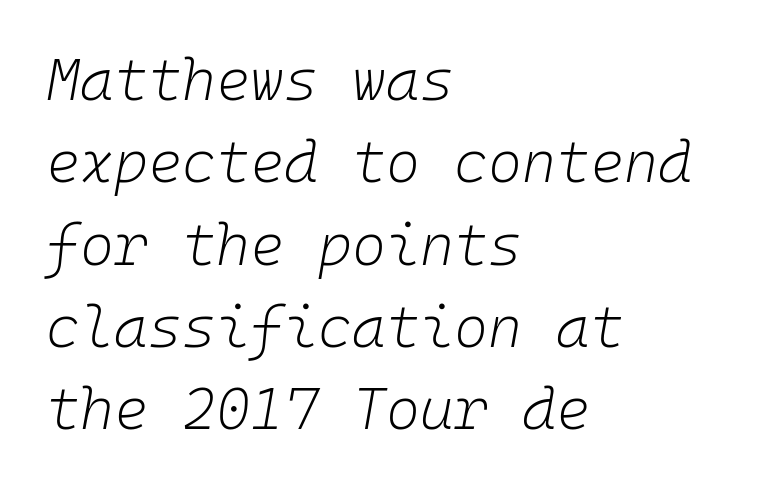
The image shows 58 px light type, italic (leaning right), monospaced; set left-aligned, normal line spacing (1.42x), normal letter spacing, not underlined; low stroke contrast and a medium x-height.
